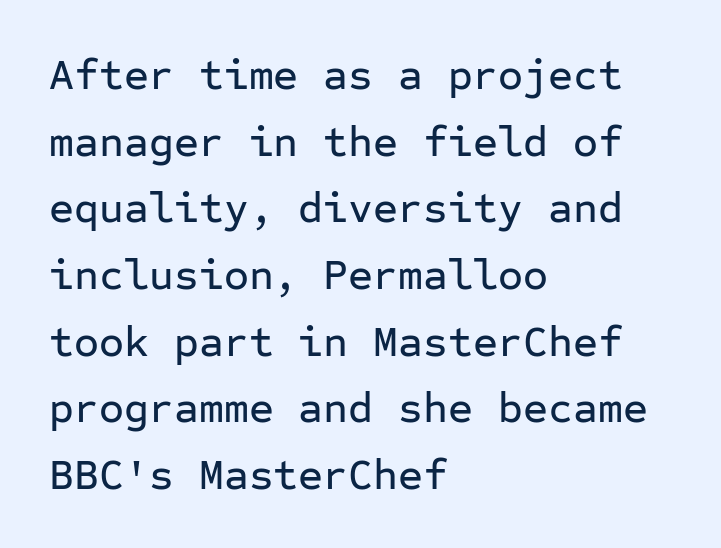
Q: Is the text italic (slanted)? A: No, it is upright.
Q: Is the typeface a serif or a sans-serif typeface? A: Sans-serif.
Q: Is the text underlined? A: No.
Q: How is the paragraph aligned? A: Left-aligned.
Q: Is the spacing between letters normal or unusually wide? A: Normal.
Q: Is the spacing between lines tight, normal or loose? A: Normal.
Q: Width (condensed, normal, or wide)? A: Normal.
Q: Stroke contrast? A: Low.
Q: x-height? A: Medium.
Q: Monospaced? A: Yes.
